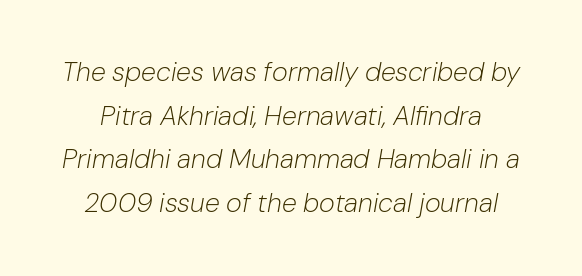
Slanted lettering throughout. The rows are spaced the way most documents space them. This rendering leaves character spacing at its baseline value. The space beneath each line is pristine and unruled.
